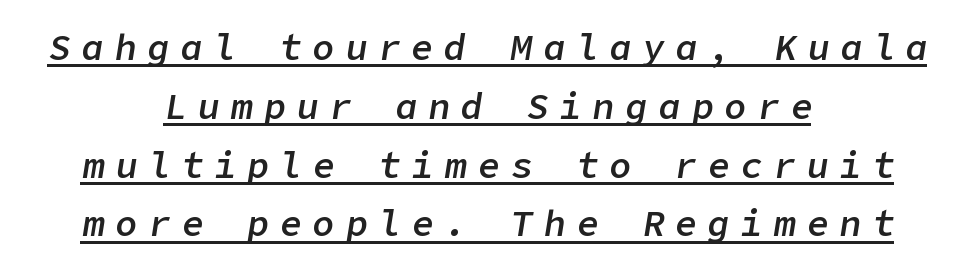
The gaps between neighbouring characters are conspicuously large. Students, observe: this is what conventionally led text looks like. The lettering tilts uniformly, giving the passage an italic look. The glyphs are accompanied by a horizontal stroke just below them. Which margin do the lines hug? Neither — every line sits in the middle.
